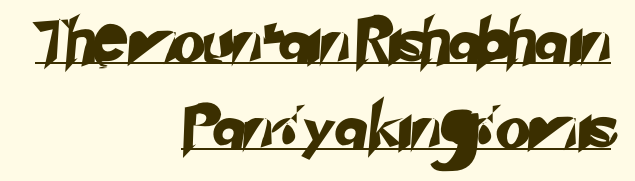
Which margin do the lines hug? The right one — the left edge is uneven. This sample has the flowing, uneven cadence of proportional lettering. Baseline-to-baseline distance is far greater than the letter height. Grotesque or geometric, the face here clearly has no serifs. The rendering keeps characters at their native spacing. In designer terms, the underline attribute is active on this setting.
